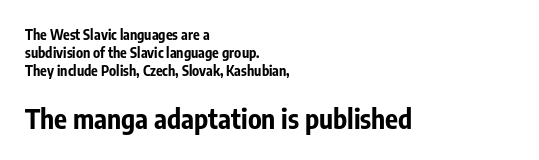
Q: Is the text bold? A: Yes.
Q: Is the text italic (slanted)? A: No, it is upright.
Q: Is the text underlined? A: No.
Q: How is the paragraph aligned? A: Left-aligned.
Q: Is the spacing between letters normal or unusually wide? A: Normal.
Q: Is the spacing between lines tight, normal or loose? A: Normal.
Q: Which block of text is set in a larger size, the first (top) or the second (bottom)? A: The second (bottom) one.
